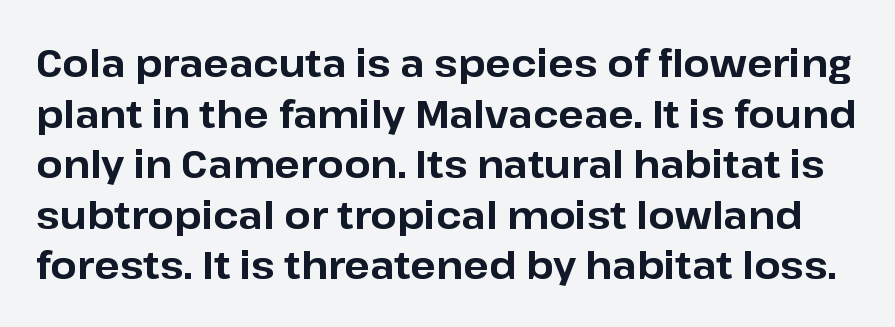
The image shows 38 px bold sans-serif type, upright; set normal line spacing (1.33x), normal letter spacing, not underlined; low stroke contrast and a medium x-height.
